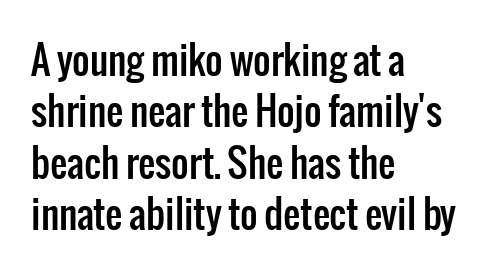
The image shows 38 px condensed sans-serif type, upright; set left-aligned, normal line spacing (1.35x), normal letter spacing, not underlined; low stroke contrast and a medium x-height.
